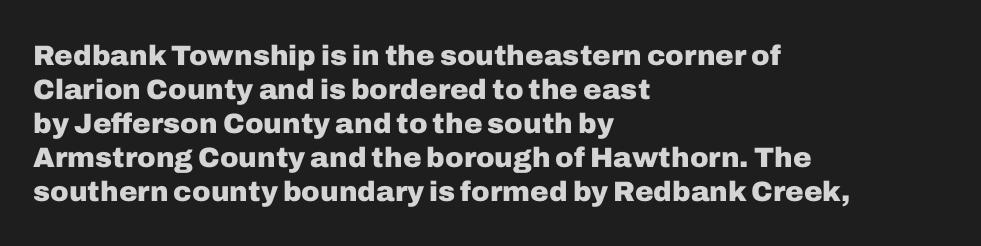
The passage shown is typed in a proportional face where columns would drift. What kind of face is this? One without serifs — a sans. Every letter is thick-stroked: bold, no question. The zone under the glyphs is completely vacant.
